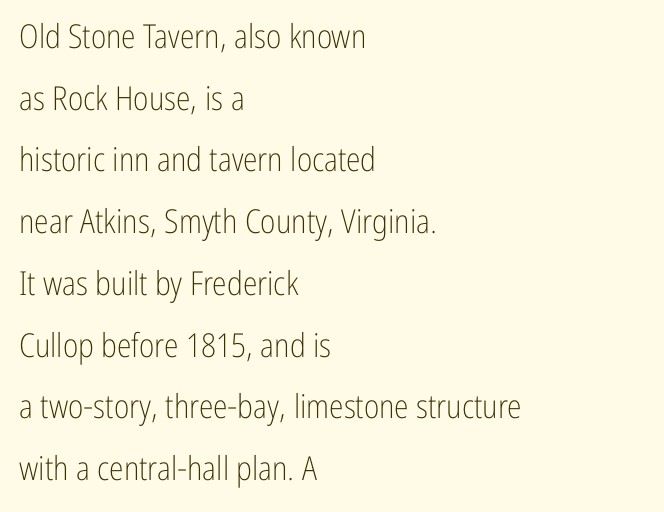
The image shows 33 px light, condensed sans-serif type, upright; set left-aligned, line spacing 1.87x, normal letter spacing, not underlined; low stroke contrast and a medium x-height.
